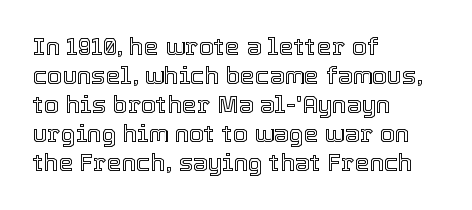
Q: Is the text italic (slanted)? A: No, it is upright.
Q: Is the text underlined? A: No.
Q: How is the paragraph aligned? A: Left-aligned.
Q: Is the spacing between letters normal or unusually wide? A: Normal.
